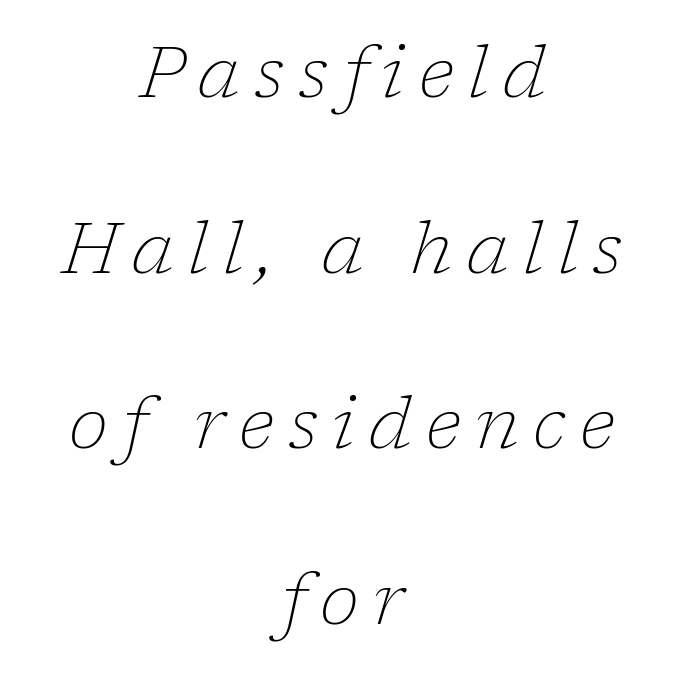
{"serif": "yes", "italic": "yes", "lean": "right", "slant_degrees": 17, "bold": "no", "weight": "thin", "width": "normal", "stroke_contrast": "low", "x_height": "medium", "monospaced": "no", "underline": "no", "align": "center", "line_spacing": "loose", "line_spacing_ratio": 2.44, "letter_spacing": "wide", "letter_spacing_em": 0.2, "glyph_px": 72}
